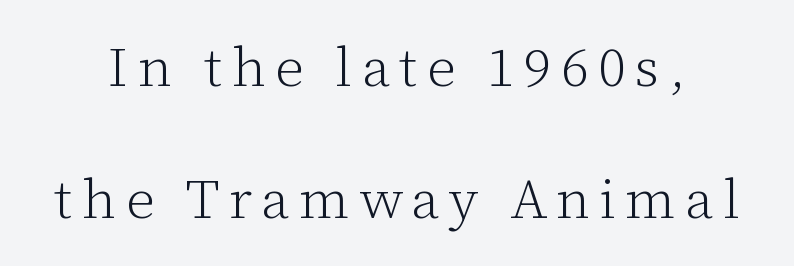
Q: Is the text bold? A: No.
Q: Is the text italic (slanted)? A: No, it is upright.
Q: Is the typeface a serif or a sans-serif typeface? A: Serif.
Q: Is the text underlined? A: No.
Q: Is the spacing between lines tight, normal or loose? A: Loose.
Q: Width (condensed, normal, or wide)? A: Normal.
Q: Stroke contrast? A: Low.
Q: x-height? A: Medium.
Q: Monospaced? A: No.
